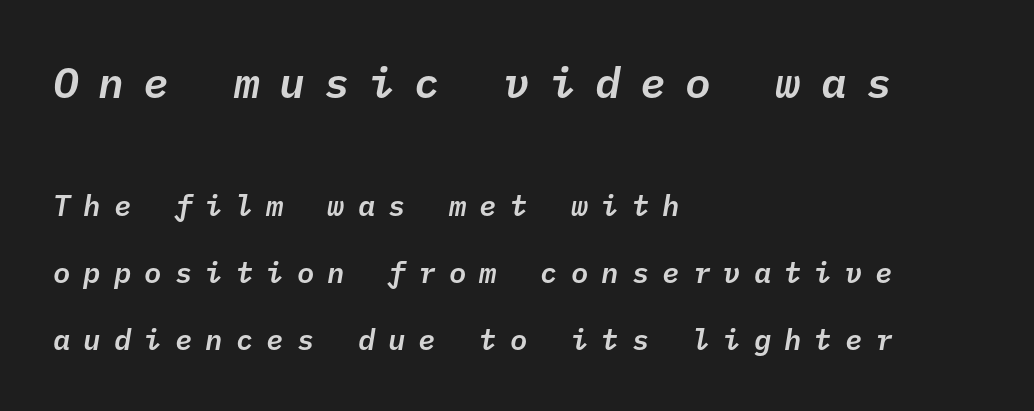
{"italic": "yes", "lean": "right", "slant_degrees": 10, "width": "normal", "stroke_contrast": "low", "x_height": "medium", "monospaced": "yes", "underline": "no", "align": "left", "line_spacing": "loose", "line_spacing_ratio": 2.3, "letter_spacing": "wide", "letter_spacing_em": 0.45, "larger_block": "first", "size_ratio": 1.48, "glyph_px": 43}
